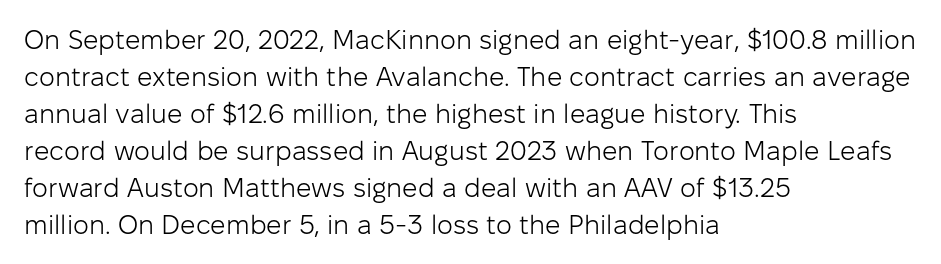
Q: Is the text bold? A: No.
Q: Is the text italic (slanted)? A: No, it is upright.
Q: Is the text underlined? A: No.
Q: How is the paragraph aligned? A: Left-aligned.
Q: Is the spacing between letters normal or unusually wide? A: Normal.
Q: Is the spacing between lines tight, normal or loose? A: Normal.
